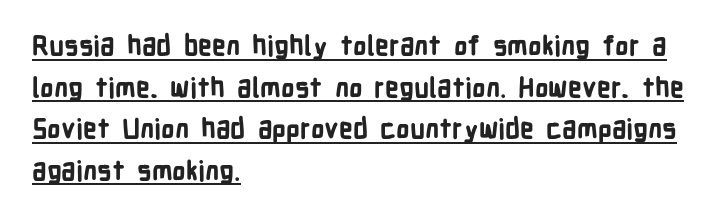
{"italic": "no", "bold": "yes", "underline": "yes", "align": "left", "line_spacing": "normal", "line_spacing_ratio": 1.54, "letter_spacing": "normal", "letter_spacing_em": 0.0, "glyph_px": 27}
